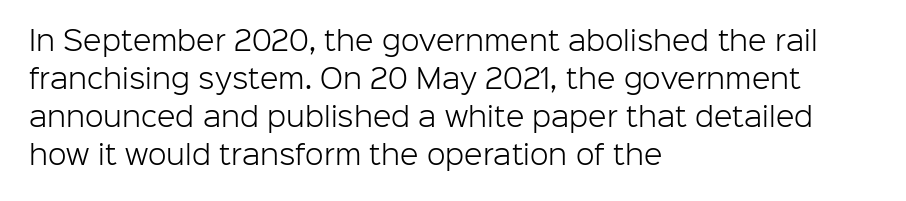
{"italic": "no", "bold": "no", "underline": "no", "align": "left", "line_spacing": "normal", "line_spacing_ratio": 1.41, "letter_spacing": "normal", "letter_spacing_em": 0.0, "glyph_px": 27}
